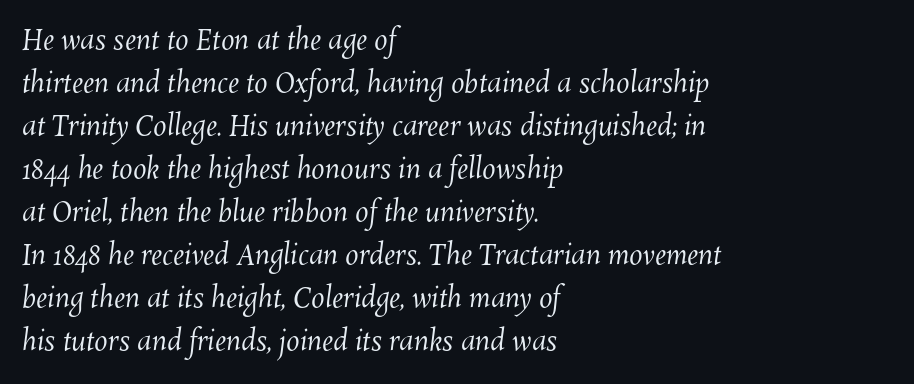
The image shows 27 px text type; set left-aligned, normal line spacing (1.59x), normal letter spacing, not underlined.
